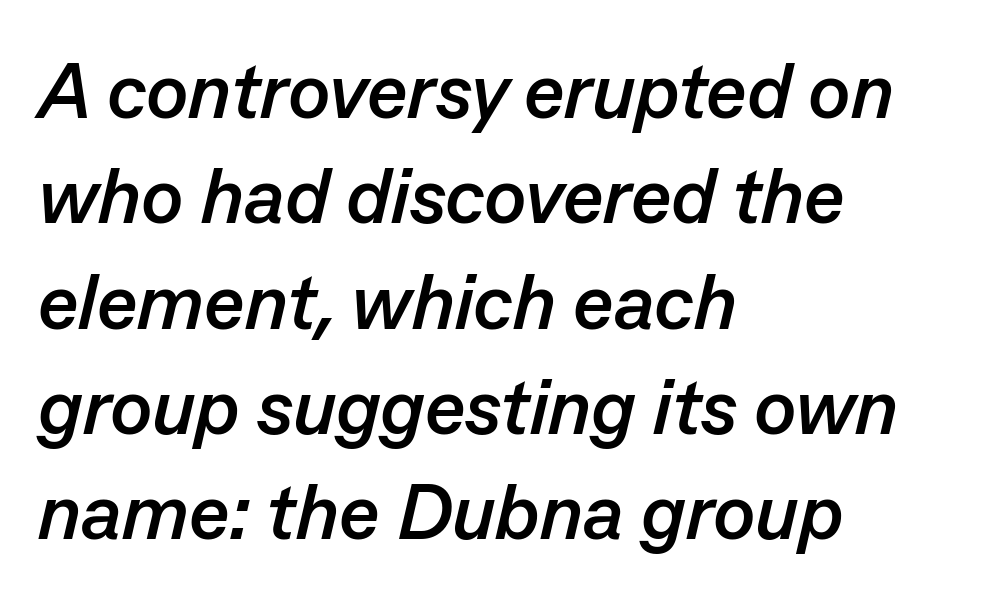
One-word summary of the alignment: left. Heavy-handed strokes throughout: this text is bold. The area under the type is left untouched. In terms of posture, this sample is oblique. Inter-character spacing is left at the font's built-in metrics.
